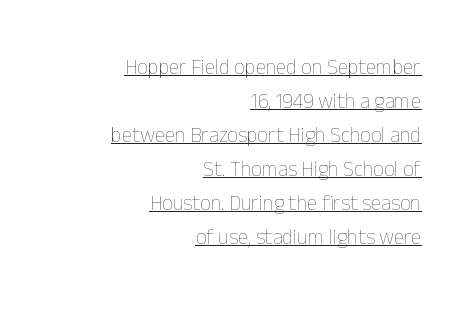
{"italic": "no", "bold": "no", "underline": "yes", "align": "right", "line_spacing": "normal", "line_spacing_ratio": 1.62, "letter_spacing": "normal", "letter_spacing_em": 0.0, "glyph_px": 21}
